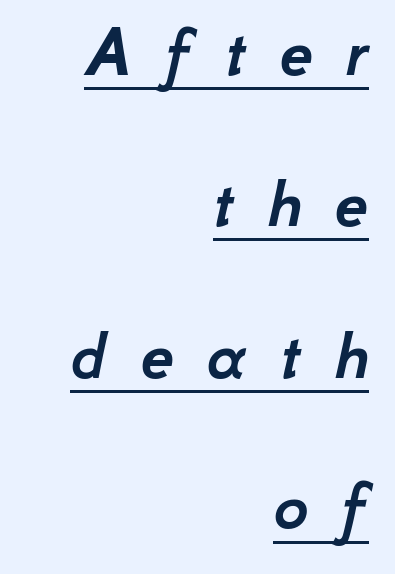
Q: Is the text italic (slanted)? A: Yes, it leans right by about 12 degrees.
Q: Is the text underlined? A: Yes.
Q: How is the paragraph aligned? A: Right-aligned.
Q: Is the spacing between letters normal or unusually wide? A: Unusually wide.
Q: Is the spacing between lines tight, normal or loose? A: Loose.
Q: Width (condensed, normal, or wide)? A: Normal.
Q: Stroke contrast? A: Low.
Q: x-height? A: Small.
Q: Monospaced? A: No.
